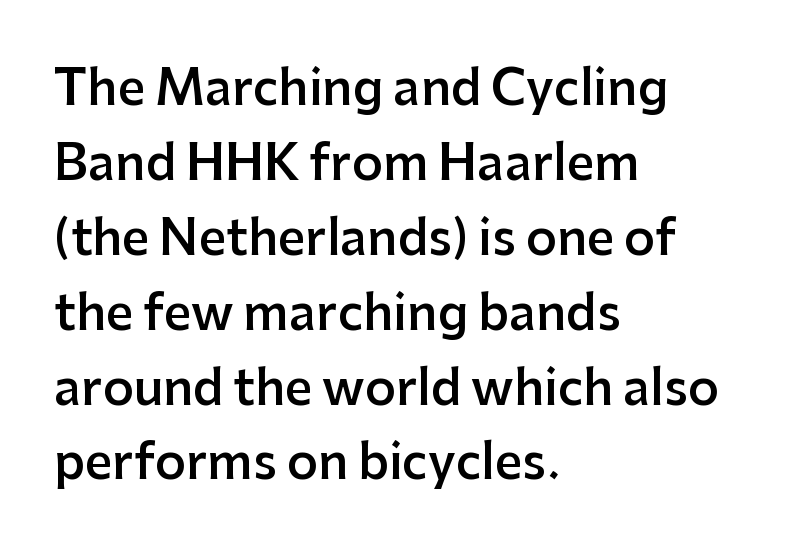
Q: Is the text bold? A: Semi-bold.
Q: Is the text italic (slanted)? A: No, it is upright.
Q: Is the typeface a serif or a sans-serif typeface? A: Sans-serif.
Q: Is the text underlined? A: No.
Q: How is the paragraph aligned? A: Left-aligned.
Q: Is the spacing between letters normal or unusually wide? A: Normal.
Q: Is the spacing between lines tight, normal or loose? A: Normal.
Q: Width (condensed, normal, or wide)? A: Normal.
Q: Stroke contrast? A: Low.
Q: x-height? A: Medium.
Q: Monospaced? A: No.
